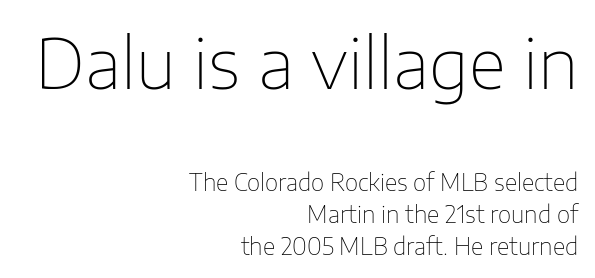
Q: Is the text bold? A: No.
Q: Is the text italic (slanted)? A: No, it is upright.
Q: Is the typeface a serif or a sans-serif typeface? A: Sans-serif.
Q: Is the text underlined? A: No.
Q: How is the paragraph aligned? A: Right-aligned.
Q: Is the spacing between letters normal or unusually wide? A: Normal.
Q: Is the spacing between lines tight, normal or loose? A: Normal.
Q: Which block of text is set in a larger size, the first (top) or the second (bottom)? A: The first (top) one.
Q: Width (condensed, normal, or wide)? A: Normal.
Q: Stroke contrast? A: Low.
Q: x-height? A: Medium.
Q: Monospaced? A: No.
